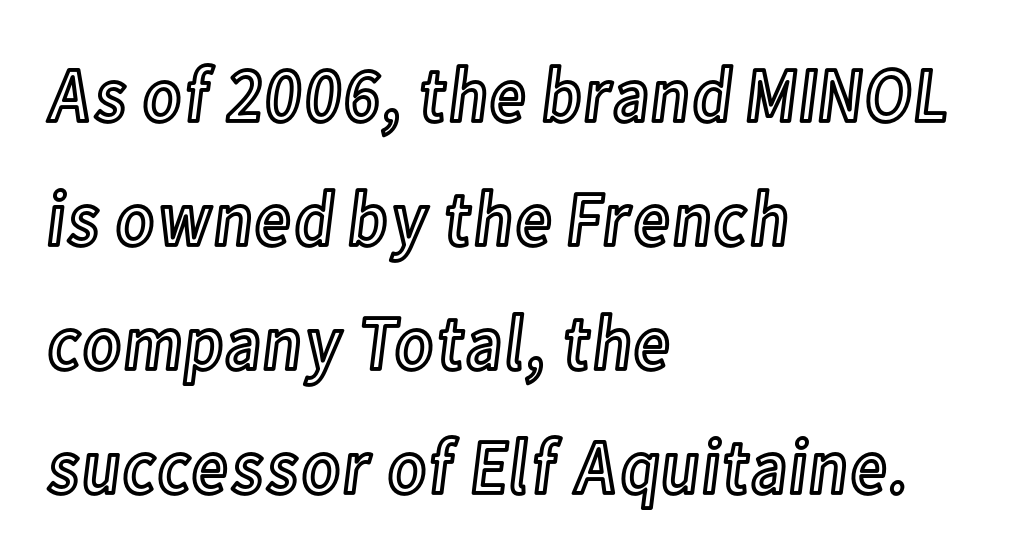
{"width": "condensed", "x_height": "medium", "monospaced": "no", "underline": "no", "align": "left", "line_spacing": "normal", "line_spacing_ratio": 1.59, "letter_spacing": "normal", "letter_spacing_em": 0.0, "glyph_px": 78}
